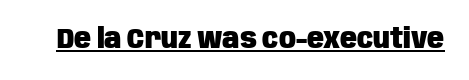
The image shows 28 px heavy, condensed sans-serif type, upright; set normal letter spacing, underlined; low stroke contrast and a large x-height.
